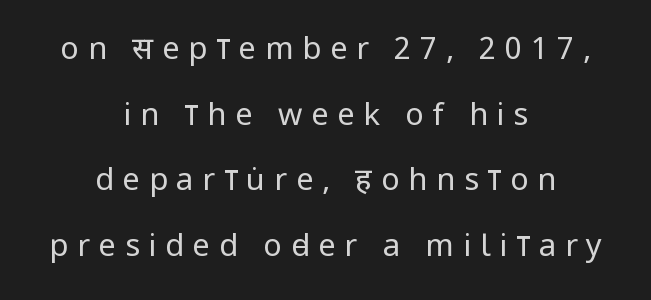
Q: Is the text bold? A: No.
Q: Is the text italic (slanted)? A: No, it is upright.
Q: Is the typeface a serif or a sans-serif typeface? A: Sans-serif.
Q: Is the text underlined? A: No.
Q: How is the paragraph aligned? A: Centered.
Q: Is the spacing between letters normal or unusually wide? A: Unusually wide.
Q: Is the spacing between lines tight, normal or loose? A: Loose.
Q: Width (condensed, normal, or wide)? A: Condensed.
Q: Stroke contrast? A: Low.
Q: x-height? A: Large.
Q: Monospaced? A: No.
